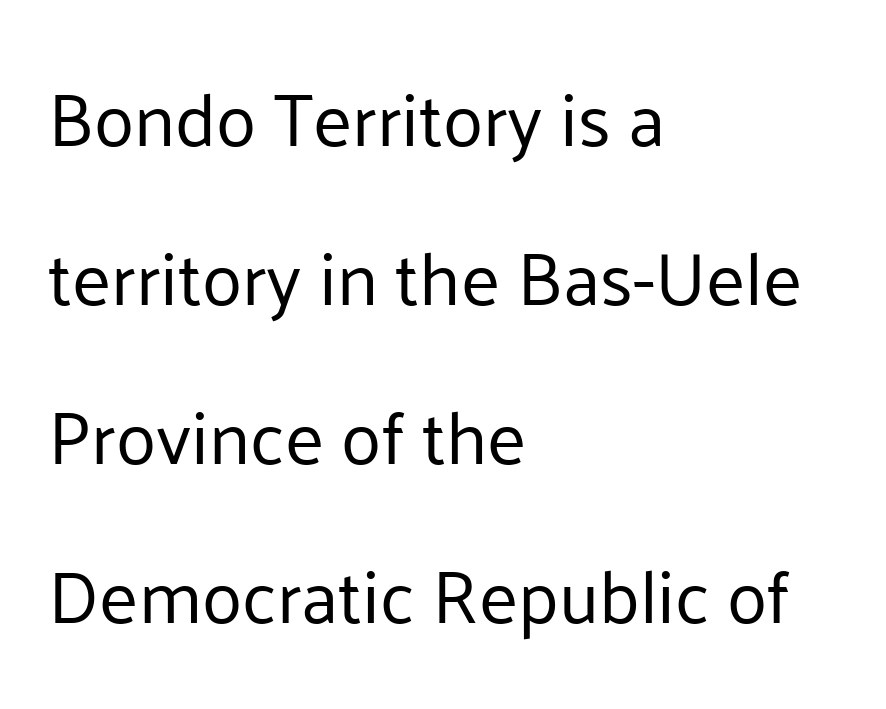
The image shows 74 px regular-weight sans-serif type, upright; set left-aligned, loose line spacing (2.15x), normal letter spacing, not underlined; low stroke contrast and a medium x-height.
